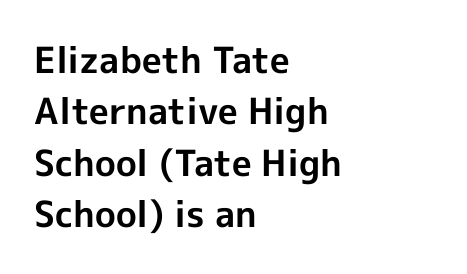
The image shows 36 px bold sans-serif type, upright; set left-aligned, normal line spacing (1.43x), normal letter spacing, not underlined; a medium x-height.
